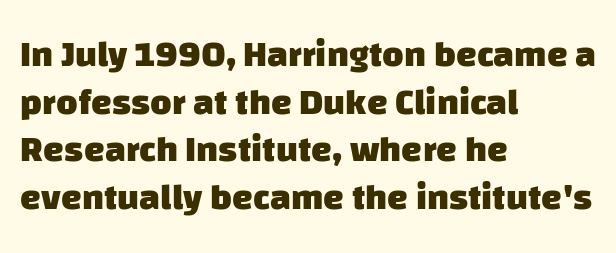
The image shows 37 px heavy sans-serif type; set left-aligned, normal line spacing (1.29x), normal letter spacing, not underlined; low stroke contrast and a large x-height.
